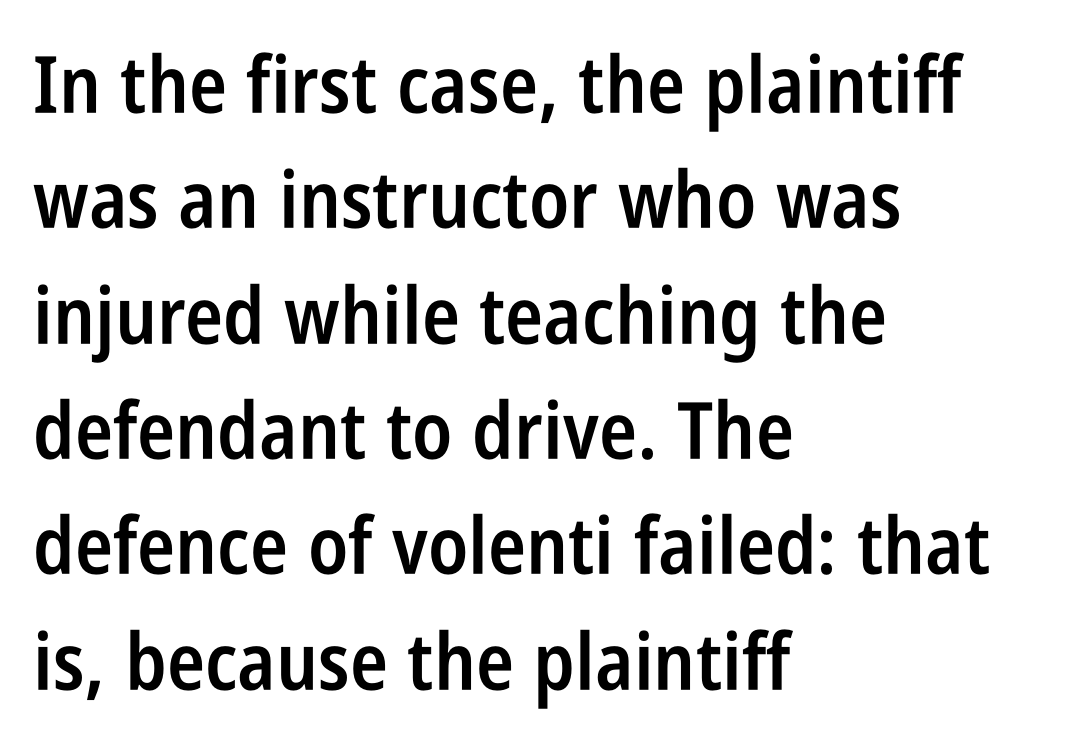
The image shows 79 px semibold, condensed sans-serif type, upright; set left-aligned, normal line spacing (1.46x), normal letter spacing, not underlined; low stroke contrast and a large x-height.
